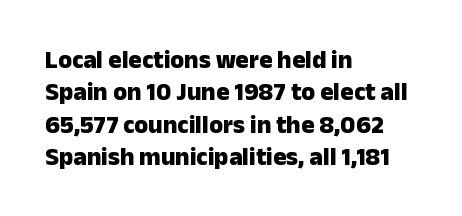
A typesetter would mark this as roman, not italic. The strokes are fattened all the way to bold. Beneath every word, the page is bare. The letters sit at their default tracking, neither squeezed nor spread. Notice how the passage keeps a crisp vertical edge on the left only. The lines sit at an ordinary, default distance from one another.
